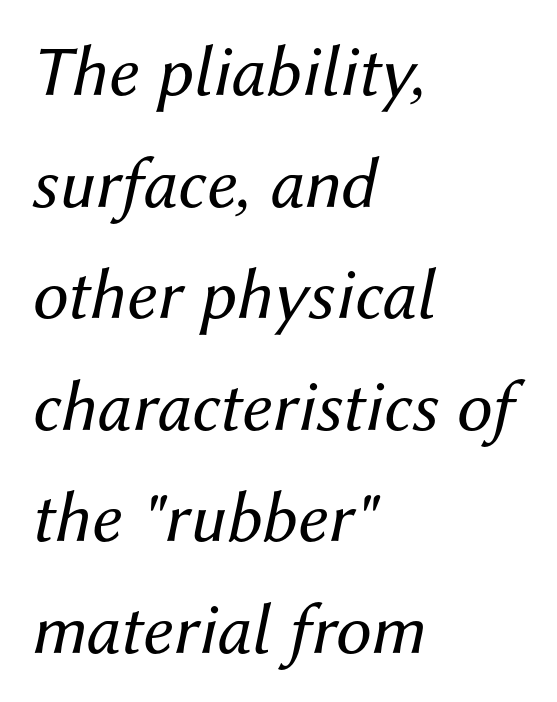
The image shows 72 px regular-weight type, italic (leaning right); set left-aligned, normal line spacing (1.55x), normal letter spacing, not underlined; medium stroke contrast and a medium x-height.
